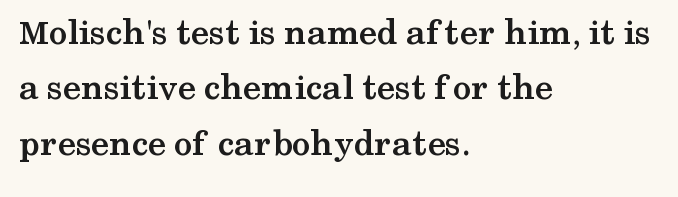
These lines are rendered in a variable-pitch font. Typesetter's note: full bold, strokes at maximum text heaviness. Here the glyphs are tracked normally, forming tight word shapes. A typesetter would label this face a serif. Descender tails drop into unmarked territory. The designer left line spacing at the default.
